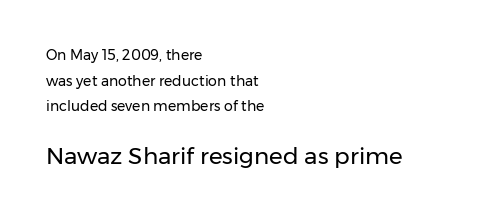
Q: Is the text bold? A: No.
Q: Is the text italic (slanted)? A: No, it is upright.
Q: Is the text underlined? A: No.
Q: How is the paragraph aligned? A: Left-aligned.
Q: Is the spacing between letters normal or unusually wide? A: Normal.
Q: Which block of text is set in a larger size, the first (top) or the second (bottom)? A: The second (bottom) one.
